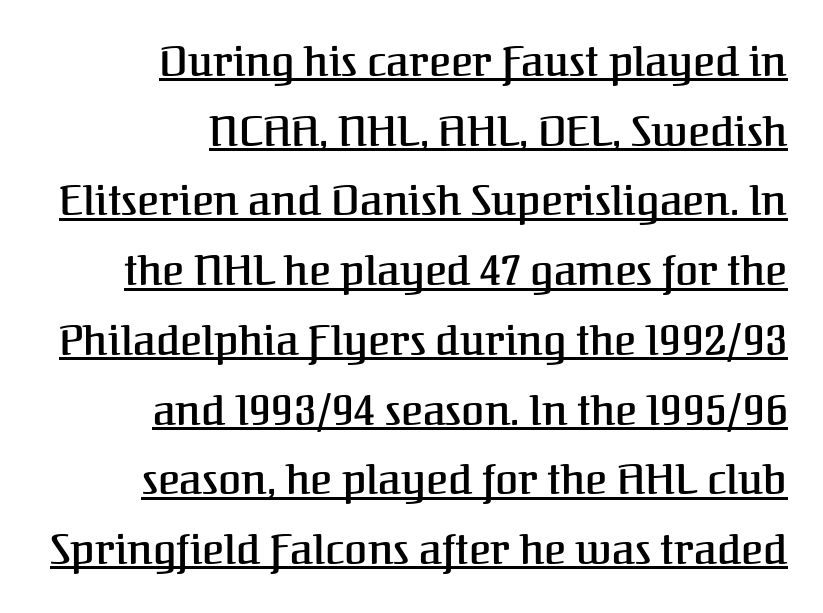
Q: Is the text bold? A: Semi-bold.
Q: Is the text italic (slanted)? A: No, it is upright.
Q: Is the typeface a serif or a sans-serif typeface? A: Serif.
Q: Is the text underlined? A: Yes.
Q: How is the paragraph aligned? A: Right-aligned.
Q: Is the spacing between letters normal or unusually wide? A: Normal.
Q: Is the spacing between lines tight, normal or loose? A: Normal.
Q: Width (condensed, normal, or wide)? A: Normal.
Q: Stroke contrast? A: Medium.
Q: x-height? A: Medium.
Q: Monospaced? A: No.
